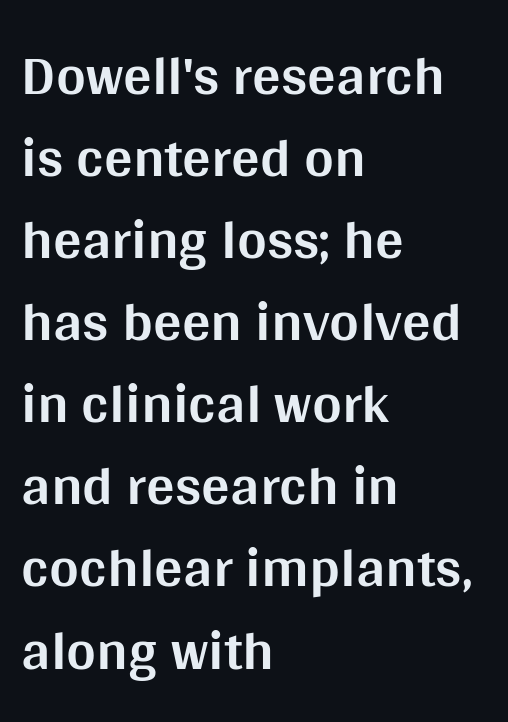
{"serif": "no", "italic": "no", "bold": "yes", "weight": "bold", "width": "normal", "stroke_contrast": "medium", "x_height": "large", "monospaced": "no", "underline": "no", "align": "left", "line_spacing": "normal", "line_spacing_ratio": 1.44, "letter_spacing": "normal", "letter_spacing_em": 0.0, "glyph_px": 57}
